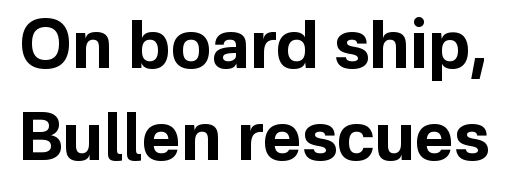
A typesetter would mark this as roman, not italic. How would I describe the line gaps? Plain and ordinary. The zone under the glyphs is completely vacant. Here the glyphs are tracked normally, forming tight word shapes. The rendering uses natural spacing where letterforms have individual widths.
